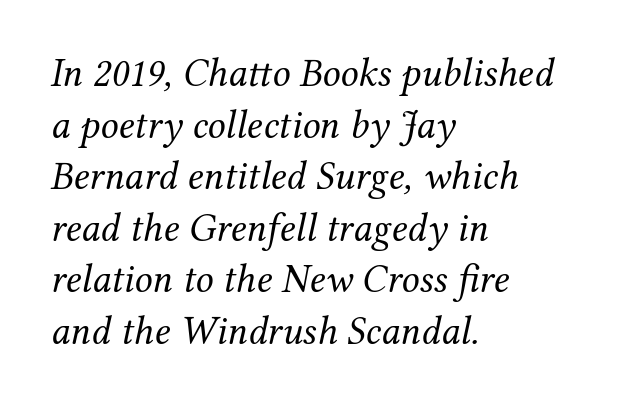
The image shows 40 px regular-weight serif type, italic (leaning right); set left-aligned, normal line spacing (1.29x), normal letter spacing, not underlined; medium stroke contrast and a medium x-height.
